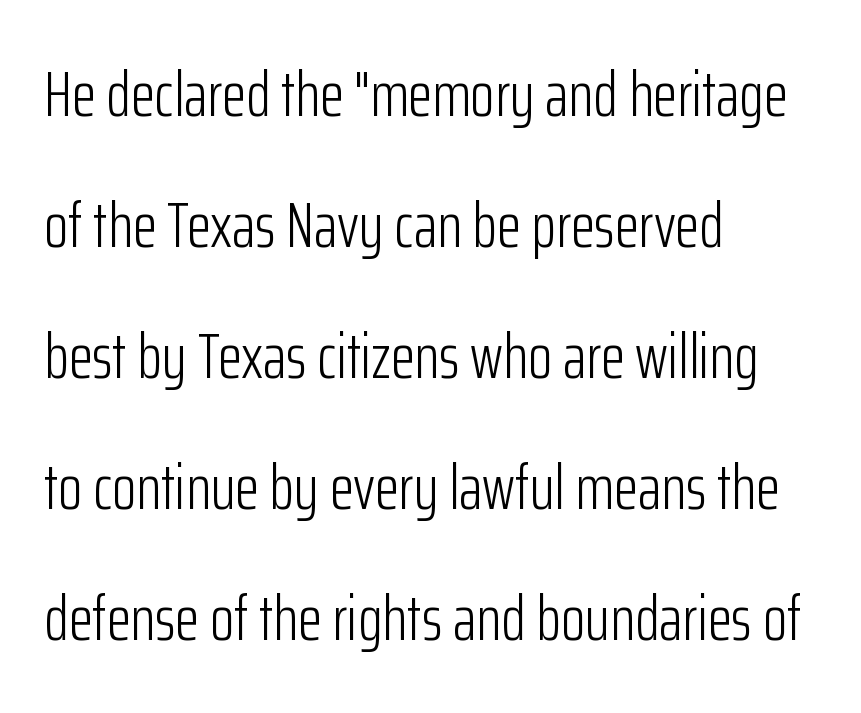
{"serif": "no", "italic": "no", "bold": "no", "weight": "light", "width": "condensed", "stroke_contrast": "low", "x_height": "medium", "monospaced": "no", "underline": "no", "align": "left", "line_spacing": "loose", "line_spacing_ratio": 2.08, "letter_spacing": "normal", "letter_spacing_em": 0.0, "glyph_px": 63}
